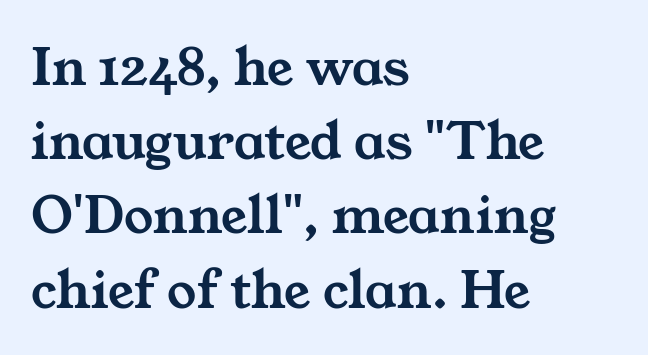
Q: Is the typeface a serif or a sans-serif typeface? A: Serif.
Q: Is the text underlined? A: No.
Q: How is the paragraph aligned? A: Left-aligned.
Q: Is the spacing between letters normal or unusually wide? A: Normal.
Q: Is the spacing between lines tight, normal or loose? A: Normal.
Q: Width (condensed, normal, or wide)? A: Wide.
Q: Stroke contrast? A: Medium.
Q: x-height? A: Medium.
Q: Monospaced? A: No.
